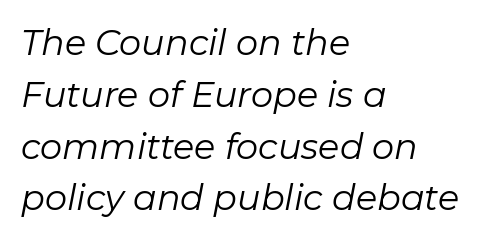
The image shows 35 px regular-weight type, italic (leaning right); set left-aligned, normal line spacing (1.48x), normal letter spacing, not underlined; low stroke contrast and a medium x-height.
